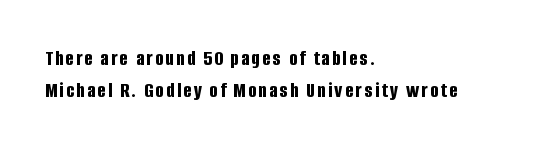
{"italic": "no", "bold": "yes", "underline": "no", "align": "left", "line_spacing": "normal", "line_spacing_ratio": 1.45, "glyph_px": 22}
